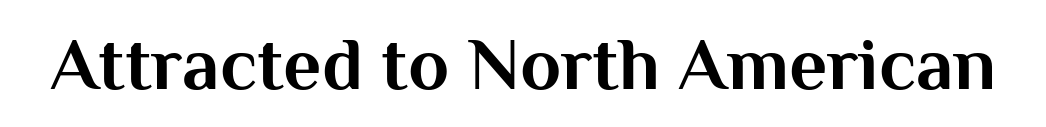
Typesetter's note: full bold, strokes at maximum text heaviness. Observe the absence of serifs on each vertical stroke in this sample. Is there any slant? The stems are plumb. Quick note: underline off. Honestly, the letter spacing is just normal — you wouldn't notice it.
